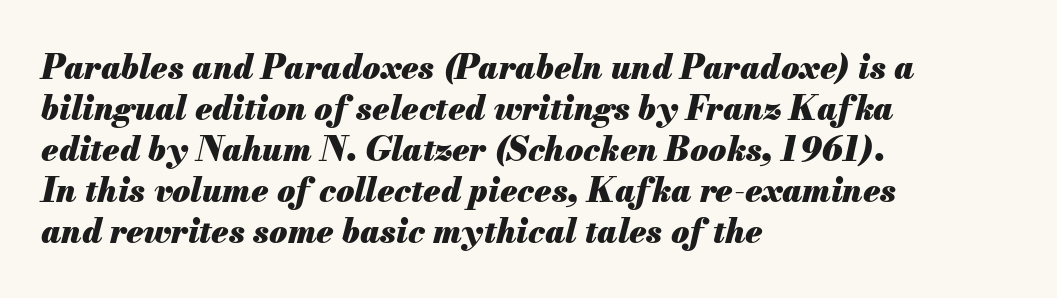
Q: Is the text bold? A: Yes.
Q: Is the text italic (slanted)? A: Yes, it leans right by about 13 degrees.
Q: Is the text underlined? A: No.
Q: How is the paragraph aligned? A: Left-aligned.
Q: Is the spacing between letters normal or unusually wide? A: Normal.
Q: Width (condensed, normal, or wide)? A: Normal.
Q: Stroke contrast? A: Medium.
Q: x-height? A: Small.
Q: Monospaced? A: No.
